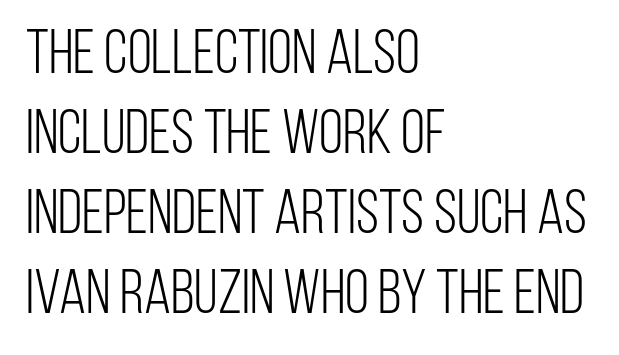
Each row of text sits above clean, open space. Line beginnings align vertically; line endings do not. The designer went with a sans here, leaving each stem footless. The typography opts for an upright posture over an oblique one. The letterforms sit at book weight or below. This sample keeps an unexceptional amount of space between lines.
